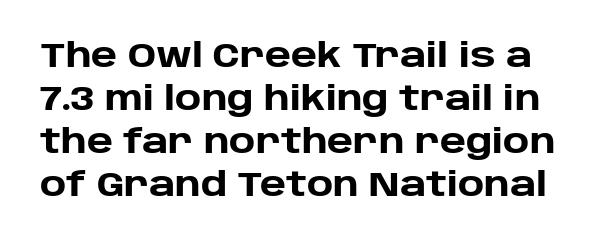
{"serif": "no", "italic": "no", "bold": "yes", "weight": "heavy", "width": "normal", "stroke_contrast": "low", "x_height": "large", "monospaced": "no", "underline": "no", "line_spacing": "normal", "line_spacing_ratio": 1.3, "letter_spacing": "normal", "letter_spacing_em": 0.0, "glyph_px": 33}
